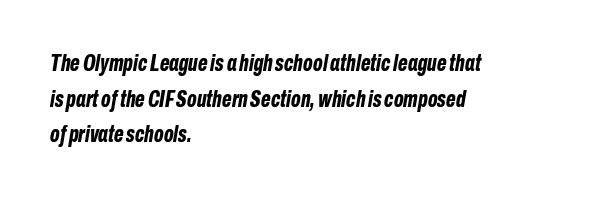
{"italic": "yes", "lean": "right", "slant_degrees": 10, "bold": "yes", "underline": "no", "align": "left", "line_spacing": "normal", "line_spacing_ratio": 1.55, "letter_spacing": "normal", "letter_spacing_em": 0.0, "glyph_px": 23}
